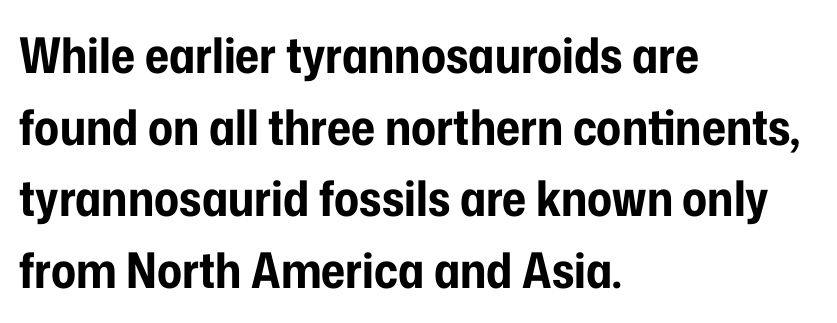
{"serif": "no", "italic": "no", "bold": "yes", "weight": "bold", "width": "condensed", "stroke_contrast": "low", "x_height": "medium", "monospaced": "no", "underline": "no", "align": "left", "line_spacing": "normal", "line_spacing_ratio": 1.46, "letter_spacing": "normal", "letter_spacing_em": 0.0, "glyph_px": 49}
